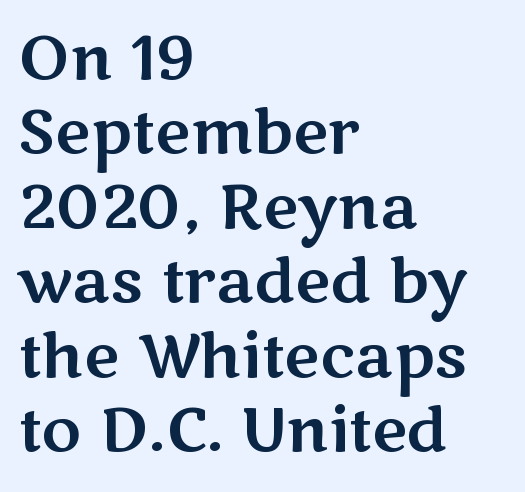
Does extra space separate the letters? No, they use regular spacing. Note the varied advance widths — an 'i' is clearly narrower than an 'm'. The words here are not underlined. Quick note: not italic, upright. Which margin do the lines hug? The left one — the right edge is uneven.
